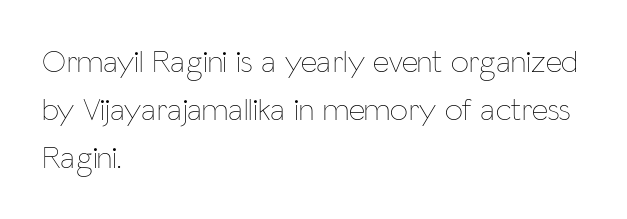
Q: Is the text bold? A: No.
Q: Is the text italic (slanted)? A: No, it is upright.
Q: Is the text underlined? A: No.
Q: How is the paragraph aligned? A: Left-aligned.
Q: Is the spacing between letters normal or unusually wide? A: Normal.
Q: Is the spacing between lines tight, normal or loose? A: Normal.
Q: Width (condensed, normal, or wide)? A: Condensed.
Q: Stroke contrast? A: Low.
Q: x-height? A: Medium.
Q: Monospaced? A: No.
